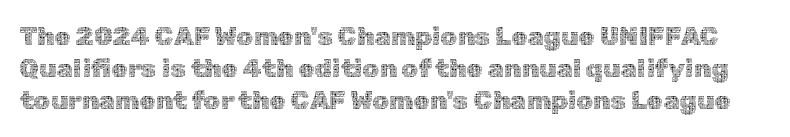
The image shows 26 px text type, upright; set line spacing 1.24x, normal letter spacing, not underlined.
